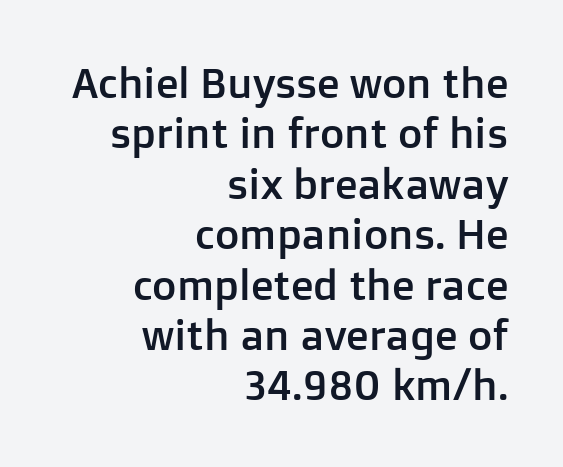
Think of a printed novel: that variable character pitch is what you see here. The compositor pushed each line to the right boundary. Has an underline been added? It has not. Nothing sits at the stroke ends, so this counts as sans-serif. How are the letters spaced? Ordinarily, with no added tracking.
